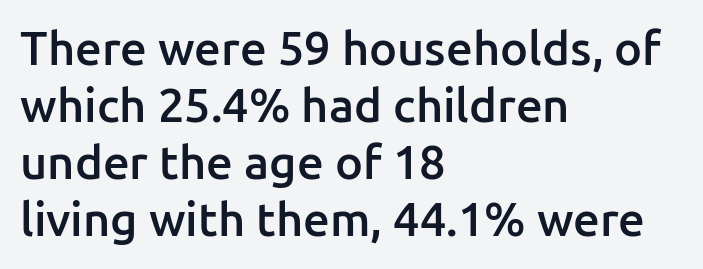
Q: Is the text bold? A: Semi-bold.
Q: Is the text italic (slanted)? A: No, it is upright.
Q: Is the typeface a serif or a sans-serif typeface? A: Sans-serif.
Q: Is the text underlined? A: No.
Q: How is the paragraph aligned? A: Left-aligned.
Q: Is the spacing between letters normal or unusually wide? A: Normal.
Q: Width (condensed, normal, or wide)? A: Normal.
Q: Stroke contrast? A: Low.
Q: x-height? A: Medium.
Q: Monospaced? A: No.
